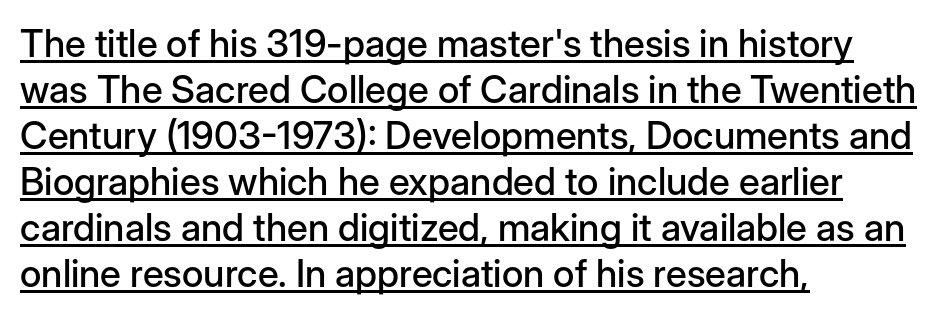
The image shows 38 px sans-serif type, upright; set left-aligned, line spacing 1.21x, normal letter spacing, underlined; low stroke contrast and a medium x-height.
